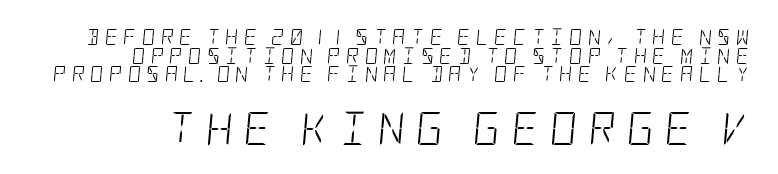
The image shows 33 px light, condensed type, italic (leaning right); set line spacing 1.17x, unusually wide letter spacing (+0.35 em), not underlined; the second (bottom) block is 2.06x larger; low stroke contrast and a large x-height.
